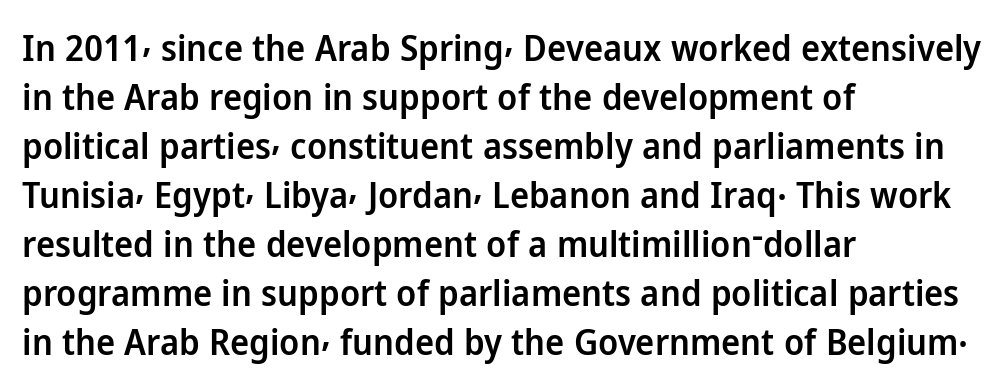
Every stem runs plumb, perpendicular to the baseline. The strip under each line holds only bare page. What weight is shown? A semibold, between regular and bold. Observe the absence of serifs on each vertical stroke in this sample. In terms of letterspacing, this is plain default setting. Rows of type keep a routine distance in the vertical direction.
